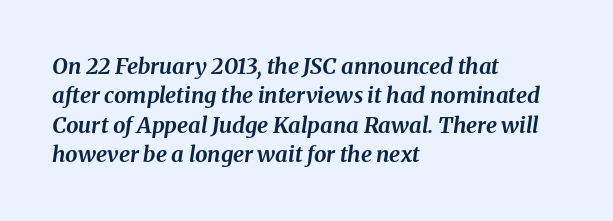
Q: Is the text bold? A: Yes.
Q: Is the text italic (slanted)? A: Yes, it leans right by about 8 degrees.
Q: Is the text underlined? A: No.
Q: How is the paragraph aligned? A: Left-aligned.
Q: Is the spacing between letters normal or unusually wide? A: Normal.
Q: Is the spacing between lines tight, normal or loose? A: Normal.
